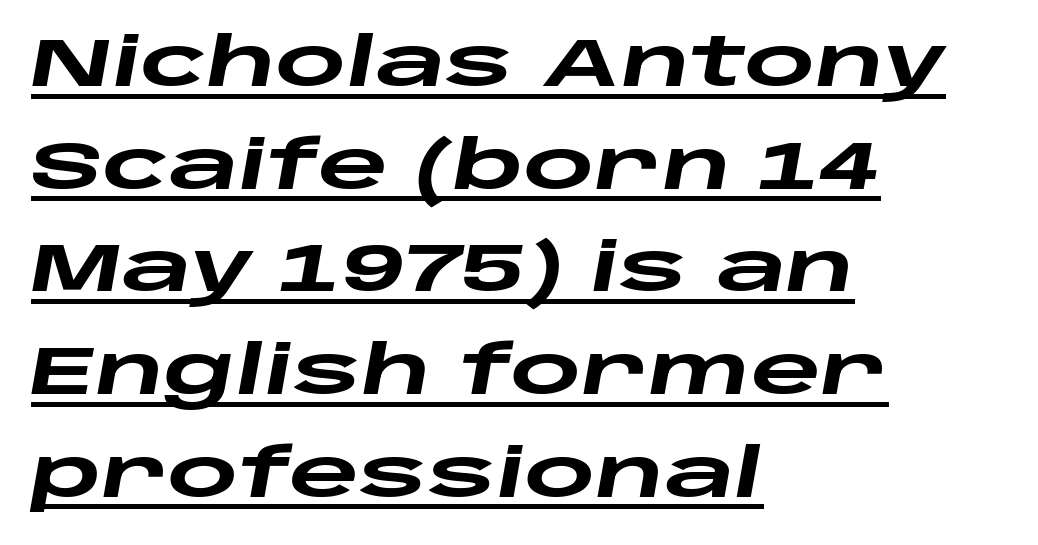
Q: Is the text bold? A: Yes.
Q: Is the text italic (slanted)? A: Yes, it leans right by about 10 degrees.
Q: Is the text underlined? A: Yes.
Q: How is the paragraph aligned? A: Left-aligned.
Q: Is the spacing between letters normal or unusually wide? A: Normal.
Q: Is the spacing between lines tight, normal or loose? A: Normal.
Q: Width (condensed, normal, or wide)? A: Wide.
Q: Stroke contrast? A: Low.
Q: x-height? A: Large.
Q: Monospaced? A: No.
